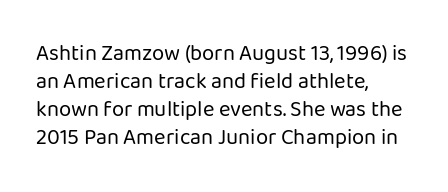
{"italic": "no", "bold": "no", "underline": "no", "align": "left", "line_spacing": "normal", "line_spacing_ratio": 1.27, "letter_spacing": "normal", "letter_spacing_em": 0.0, "glyph_px": 22}
